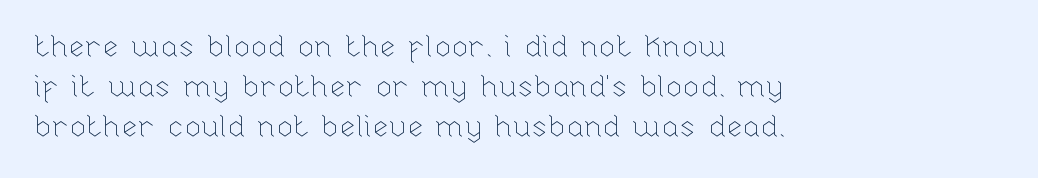
Tracking value appears to be zero — textbook default spacing. Do the characters align in a grid? No, the font is proportional. Weight class: somewhere from thin through regular. The letters stand upright; this is a roman face. The specimen omits any rule beneath the text block's lines. Quick note: interline space is typical.
